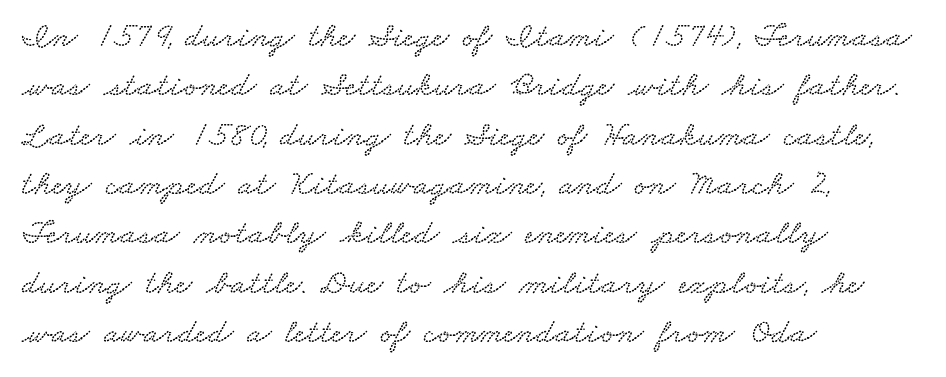
The image shows 35 px wide type; set left-aligned, normal line spacing (1.41x), normal letter spacing, not underlined; low stroke contrast and a small x-height.
